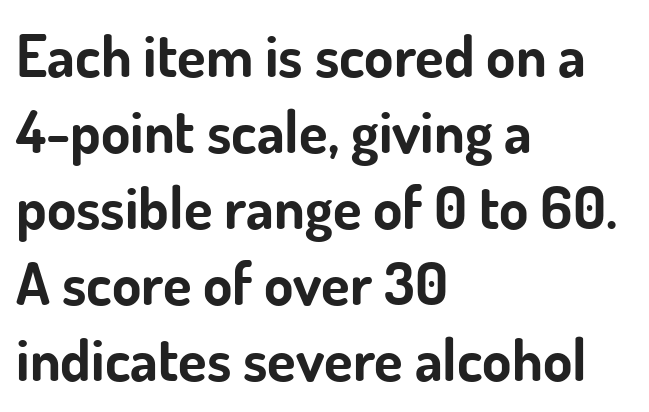
Q: Is the text bold? A: Yes.
Q: Is the text italic (slanted)? A: No, it is upright.
Q: Is the typeface a serif or a sans-serif typeface? A: Sans-serif.
Q: Is the text underlined? A: No.
Q: How is the paragraph aligned? A: Left-aligned.
Q: Is the spacing between letters normal or unusually wide? A: Normal.
Q: Is the spacing between lines tight, normal or loose? A: Normal.
Q: Width (condensed, normal, or wide)? A: Normal.
Q: Stroke contrast? A: Low.
Q: x-height? A: Small.
Q: Monospaced? A: No.
